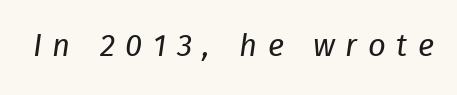
Q: Is the text bold? A: No.
Q: Is the text italic (slanted)? A: Yes, it leans right by about 8 degrees.
Q: Is the text underlined? A: No.
Q: Is the spacing between letters normal or unusually wide? A: Unusually wide.
Q: Width (condensed, normal, or wide)? A: Normal.
Q: Stroke contrast? A: Low.
Q: x-height? A: Medium.
Q: Monospaced? A: No.
